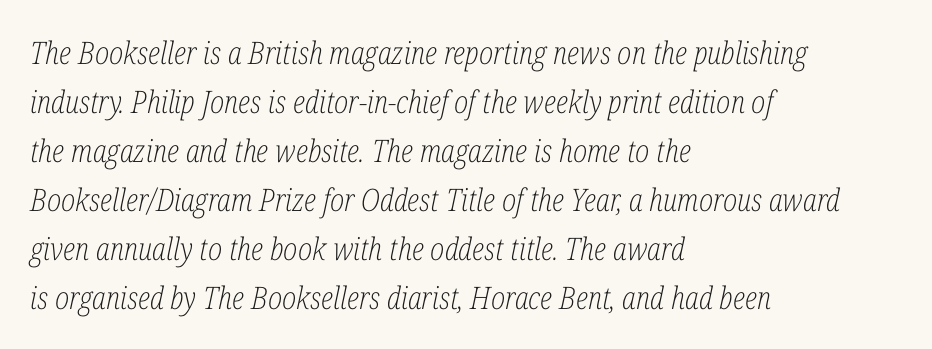
The image shows 31 px light, condensed serif type, italic (leaning right); set left-aligned, normal line spacing (1.58x), normal letter spacing, not underlined; low stroke contrast and a medium x-height.
